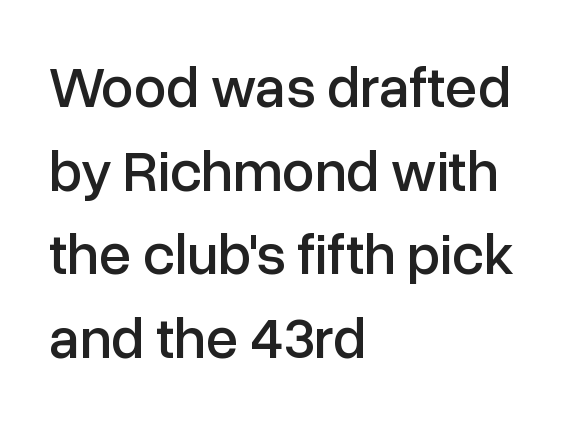
{"serif": "no", "italic": "no", "width": "normal", "stroke_contrast": "low", "x_height": "medium", "monospaced": "no", "underline": "no", "align": "left", "line_spacing": "normal", "line_spacing_ratio": 1.44, "letter_spacing": "normal", "letter_spacing_em": 0.0, "glyph_px": 58}
